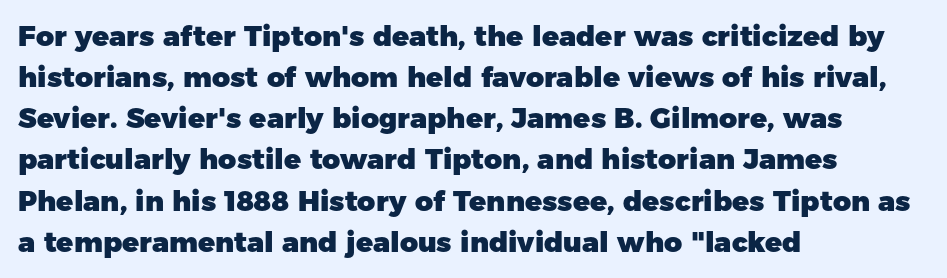
{"serif": "no", "italic": "no", "bold": "yes", "weight": "heavy", "width": "normal", "stroke_contrast": "low", "x_height": "medium", "monospaced": "no", "underline": "no", "align": "left", "line_spacing": "normal", "line_spacing_ratio": 1.47, "letter_spacing": "normal", "letter_spacing_em": 0.0, "glyph_px": 28}
